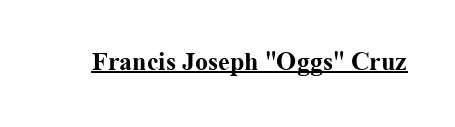
Q: Is the text bold? A: Yes.
Q: Is the text italic (slanted)? A: No, it is upright.
Q: Is the text underlined? A: Yes.
Q: Is the spacing between letters normal or unusually wide? A: Normal.
